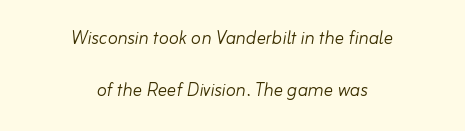
Q: Is the text bold? A: No.
Q: Is the text italic (slanted)? A: Yes, it leans right by about 10 degrees.
Q: Is the text underlined? A: No.
Q: How is the paragraph aligned? A: Centered.
Q: Is the spacing between letters normal or unusually wide? A: Normal.
Q: Is the spacing between lines tight, normal or loose? A: Loose.
